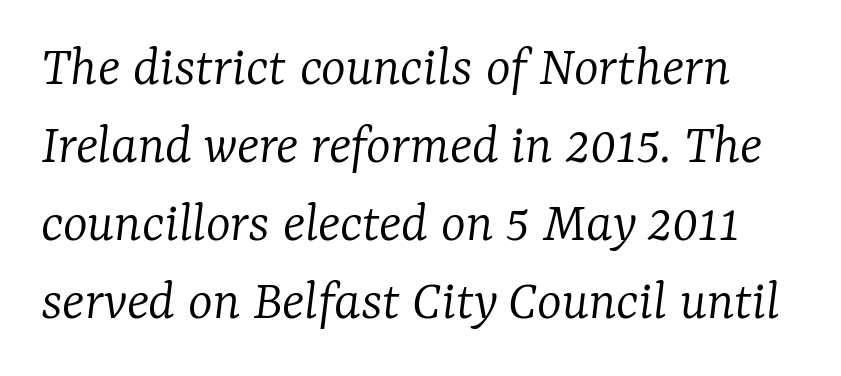
Q: Is the text bold? A: No.
Q: Is the text italic (slanted)? A: Yes, it leans right by about 7 degrees.
Q: Is the typeface a serif or a sans-serif typeface? A: Serif.
Q: Is the text underlined? A: No.
Q: Is the spacing between letters normal or unusually wide? A: Normal.
Q: Is the spacing between lines tight, normal or loose? A: Normal.
Q: Width (condensed, normal, or wide)? A: Normal.
Q: Stroke contrast? A: Low.
Q: x-height? A: Medium.
Q: Monospaced? A: No.
